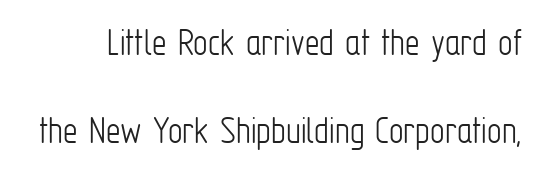
Classification — sans serif. Ink coverage per letter is moderate at most. Summary of vertical rhythm: relaxed, with wide interline spacing. Note the varied advance widths — an 'i' is clearly narrower than an 'm'.
